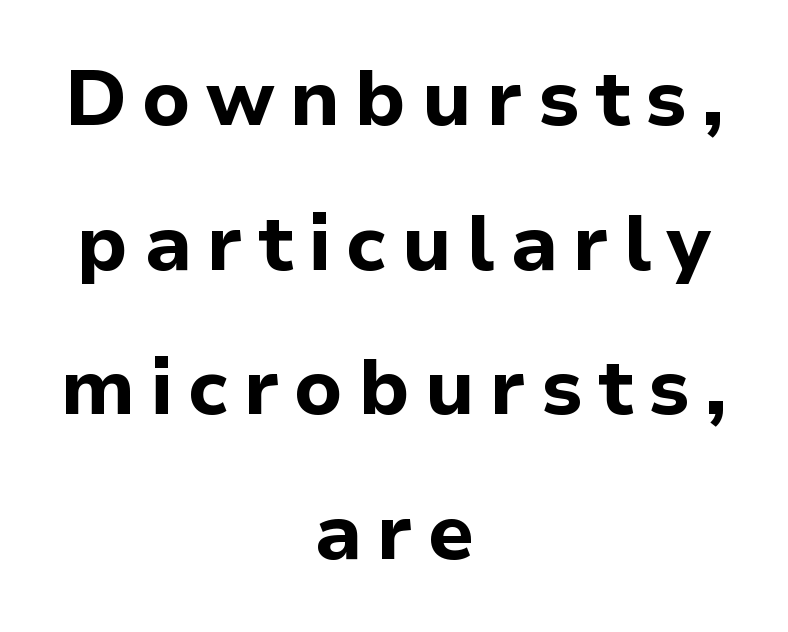
The image shows 79 px bold sans-serif type, upright; set centered, line spacing 1.83x, not underlined; low stroke contrast and a medium x-height.
